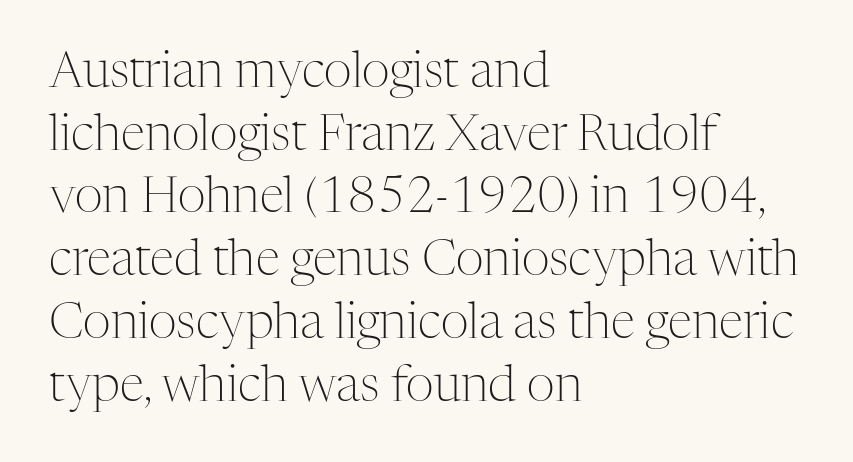
Type style note: has serifs. Default kerning and tracking; the words read as compact shapes. Letters have the restrained weight of plain body copy at most. Honestly, there is no underline to notice here at all. Every character sits straight up, as roman type does.
